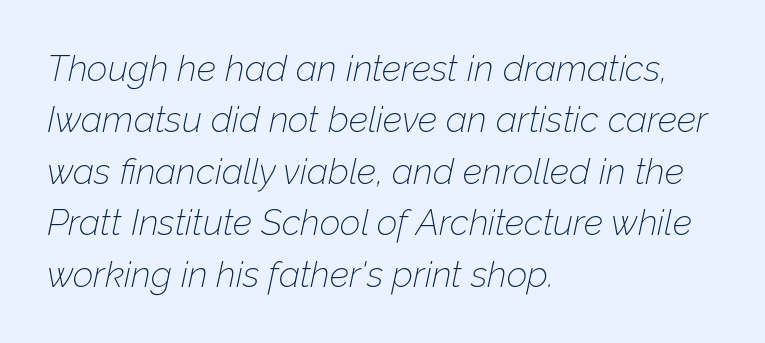
{"italic": "yes", "lean": "right", "slant_degrees": 12, "bold": "no", "weight": "thin", "width": "normal", "stroke_contrast": "low", "x_height": "medium", "monospaced": "no", "underline": "no", "align": "left", "line_spacing": "normal", "line_spacing_ratio": 1.43, "letter_spacing": "normal", "letter_spacing_em": 0.0, "glyph_px": 36}
